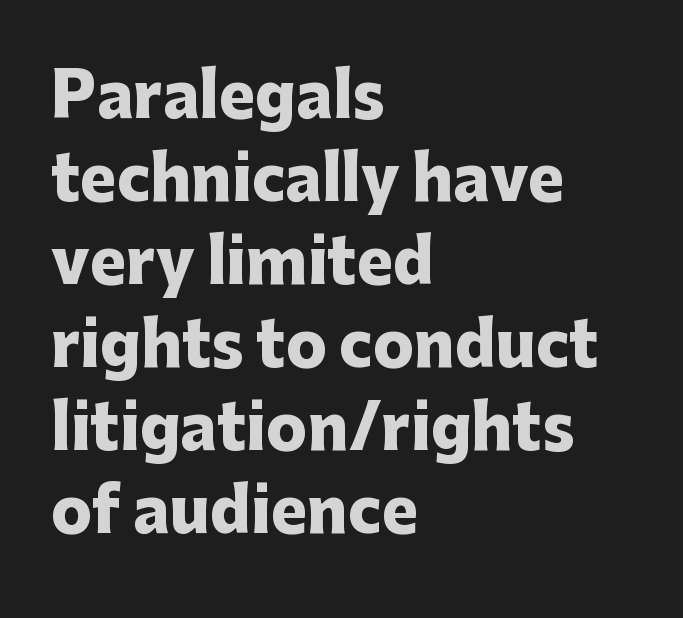
Q: Is the text bold? A: Yes.
Q: Is the text italic (slanted)? A: No, it is upright.
Q: Is the typeface a serif or a sans-serif typeface? A: Sans-serif.
Q: Is the text underlined? A: No.
Q: How is the paragraph aligned? A: Left-aligned.
Q: Is the spacing between letters normal or unusually wide? A: Normal.
Q: Is the spacing between lines tight, normal or loose? A: Normal.
Q: Width (condensed, normal, or wide)? A: Normal.
Q: Stroke contrast? A: Low.
Q: x-height? A: Medium.
Q: Monospaced? A: No.
